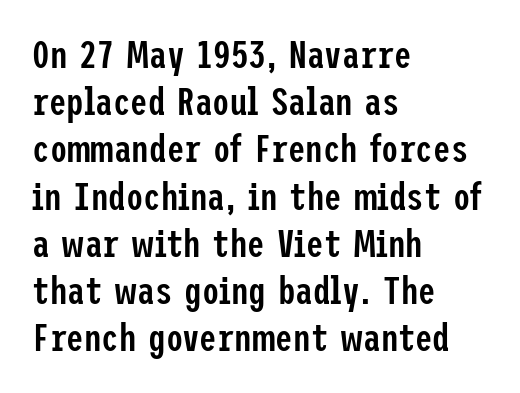
Q: Is the text bold? A: Semi-bold.
Q: Is the text italic (slanted)? A: No, it is upright.
Q: Is the typeface a serif or a sans-serif typeface? A: Sans-serif.
Q: Is the text underlined? A: No.
Q: How is the paragraph aligned? A: Left-aligned.
Q: Is the spacing between letters normal or unusually wide? A: Normal.
Q: Width (condensed, normal, or wide)? A: Condensed.
Q: Stroke contrast? A: Low.
Q: x-height? A: Medium.
